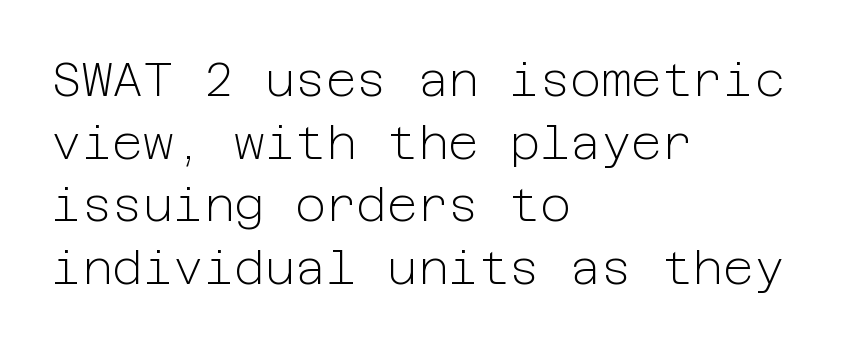
Q: Is the text bold? A: No.
Q: Is the text italic (slanted)? A: No, it is upright.
Q: Is the typeface a serif or a sans-serif typeface? A: Sans-serif.
Q: Is the text underlined? A: No.
Q: How is the paragraph aligned? A: Left-aligned.
Q: Is the spacing between letters normal or unusually wide? A: Normal.
Q: Is the spacing between lines tight, normal or loose? A: Normal.
Q: Width (condensed, normal, or wide)? A: Normal.
Q: Stroke contrast? A: Low.
Q: x-height? A: Medium.
